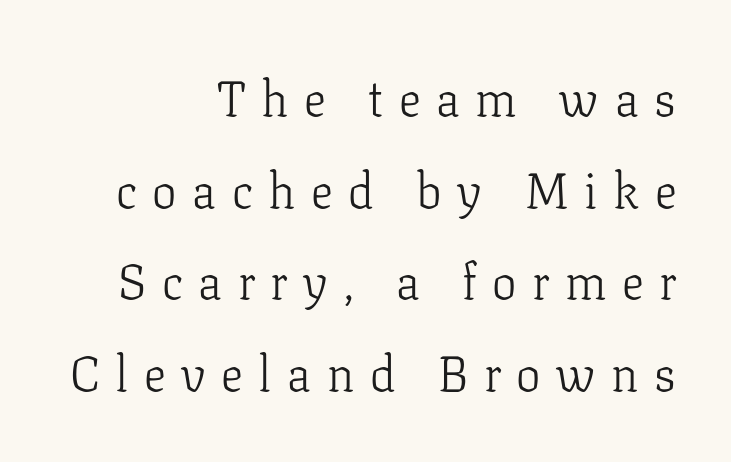
{"serif": "yes", "italic": "no", "bold": "no", "weight": "light", "width": "normal", "stroke_contrast": "low", "x_height": "medium", "monospaced": "no", "underline": "no", "align": "right", "line_spacing_ratio": 1.87, "letter_spacing": "wide", "letter_spacing_em": 0.32, "glyph_px": 49}
